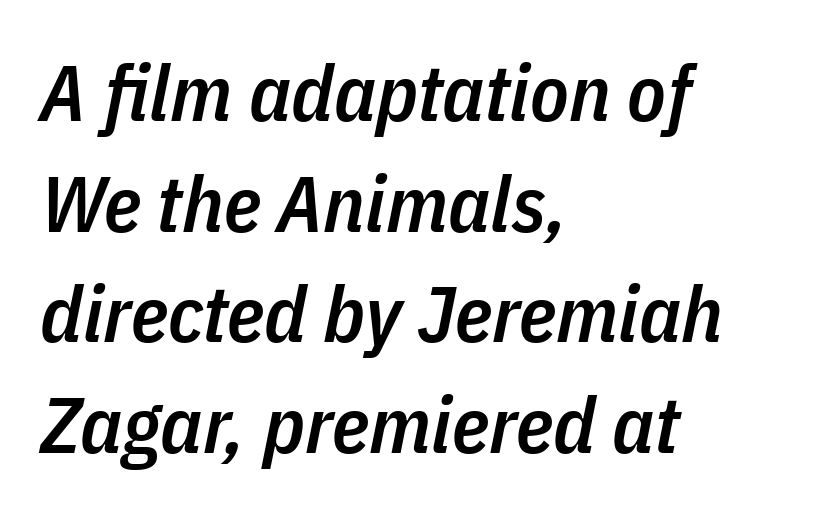
Honestly, there is no underline to notice here at all. Every letter is mildly thick-stroked: semibold rather than bold. Letter spacing: default. Do the characters align in a grid? No, the font is proportional. Yep, that's italic — everything's leaning. Each new line begins a customary step beneath the previous one.
